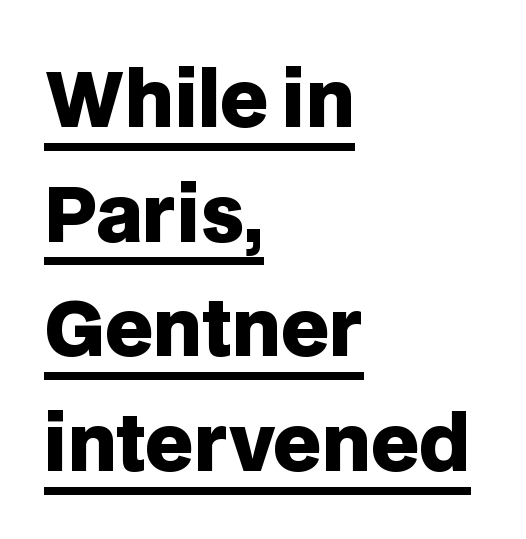
The image shows 75 px heavy sans-serif type, upright; set left-aligned, normal line spacing (1.53x), normal letter spacing, underlined; low stroke contrast and a large x-height.
